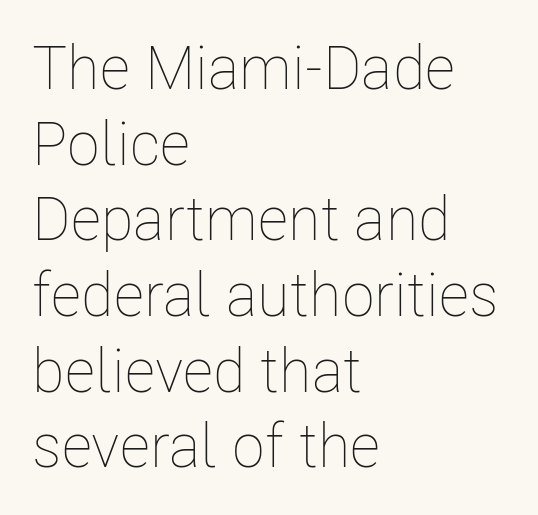
The image shows 61 px thin, condensed type, upright; set left-aligned, line spacing 1.24x, normal letter spacing, not underlined; low stroke contrast and a medium x-height.
